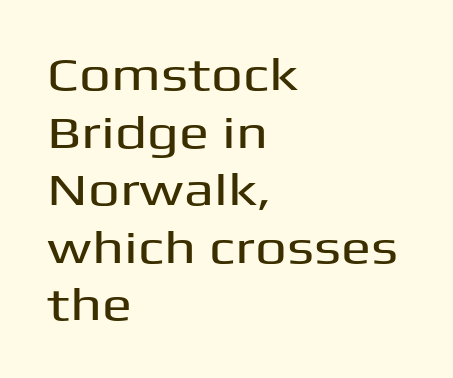
Q: Is the text italic (slanted)? A: No, it is upright.
Q: Is the typeface a serif or a sans-serif typeface? A: Sans-serif.
Q: Is the text underlined? A: No.
Q: How is the paragraph aligned? A: Left-aligned.
Q: Is the spacing between letters normal or unusually wide? A: Normal.
Q: Is the spacing between lines tight, normal or loose? A: Normal.
Q: Width (condensed, normal, or wide)? A: Wide.
Q: Stroke contrast? A: Medium.
Q: x-height? A: Medium.
Q: Monospaced? A: No.
